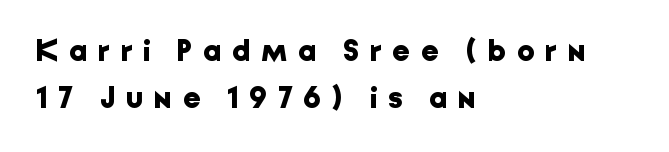
Q: Is the text bold? A: Yes.
Q: Is the text italic (slanted)? A: No, it is upright.
Q: Is the typeface a serif or a sans-serif typeface? A: Sans-serif.
Q: Is the text underlined? A: No.
Q: How is the paragraph aligned? A: Left-aligned.
Q: Is the spacing between letters normal or unusually wide? A: Unusually wide.
Q: Is the spacing between lines tight, normal or loose? A: Normal.
Q: Width (condensed, normal, or wide)? A: Normal.
Q: Stroke contrast? A: Low.
Q: x-height? A: Medium.
Q: Monospaced? A: No.
